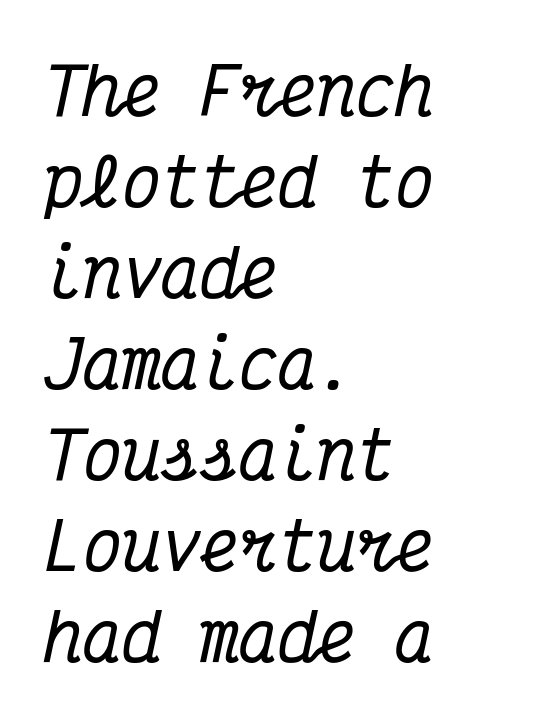
The image shows 65 px condensed serif type, italic (leaning right), monospaced; set left-aligned, normal line spacing (1.4x), normal letter spacing, not underlined; medium stroke contrast and a medium x-height.
